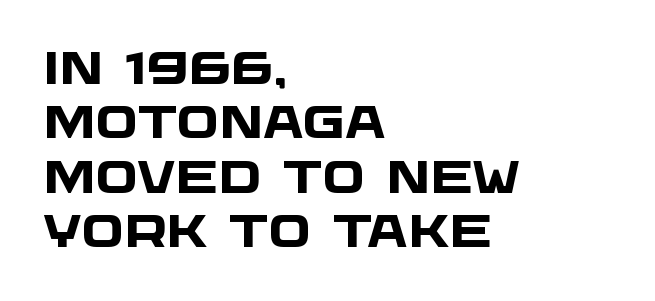
Q: Is the text bold? A: Yes.
Q: Is the typeface a serif or a sans-serif typeface? A: Sans-serif.
Q: Is the text underlined? A: No.
Q: How is the paragraph aligned? A: Left-aligned.
Q: Is the spacing between letters normal or unusually wide? A: Normal.
Q: Width (condensed, normal, or wide)? A: Wide.
Q: Stroke contrast? A: Low.
Q: x-height? A: Large.
Q: Monospaced? A: No.
